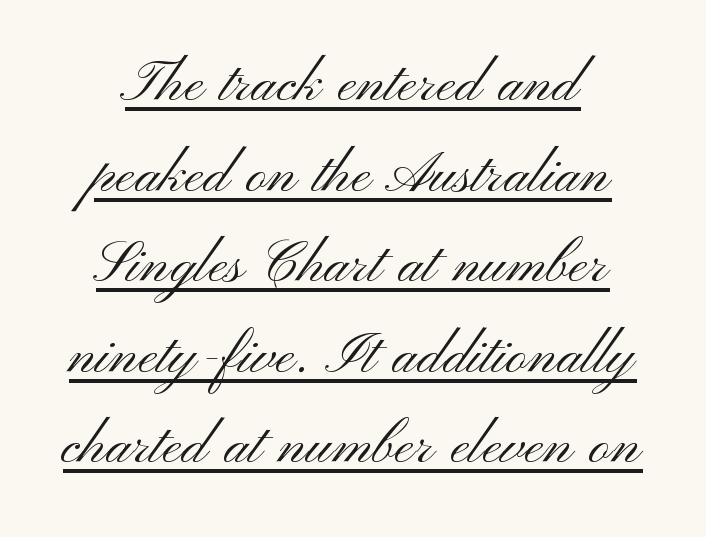
Q: Is the text bold? A: No.
Q: Is the text italic (slanted)? A: Yes.
Q: Is the typeface a serif or a sans-serif typeface? A: Sans-serif.
Q: Is the text underlined? A: Yes.
Q: How is the paragraph aligned? A: Centered.
Q: Is the spacing between letters normal or unusually wide? A: Normal.
Q: Width (condensed, normal, or wide)? A: Wide.
Q: Stroke contrast? A: Medium.
Q: x-height? A: Small.
Q: Monospaced? A: No.
